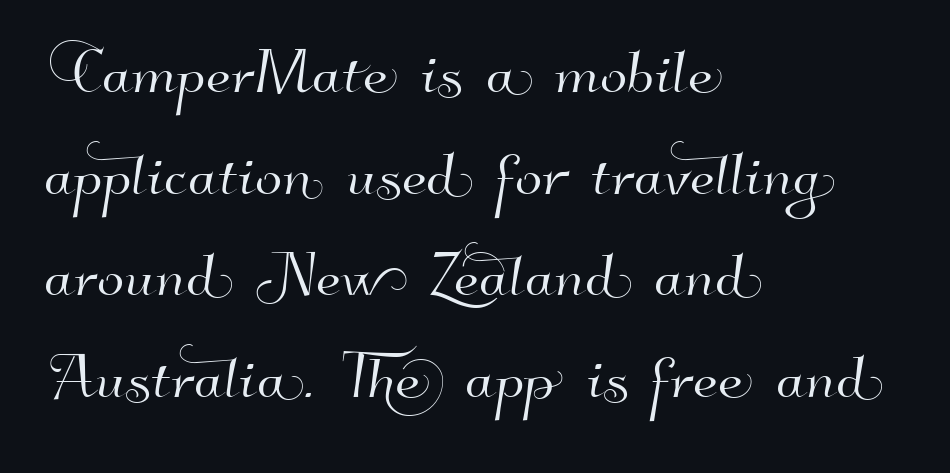
{"serif": "no", "width": "normal", "stroke_contrast": "high", "x_height": "small", "monospaced": "no", "underline": "no", "align": "left", "line_spacing": "normal", "line_spacing_ratio": 1.27, "letter_spacing": "normal", "letter_spacing_em": 0.0, "glyph_px": 80}
